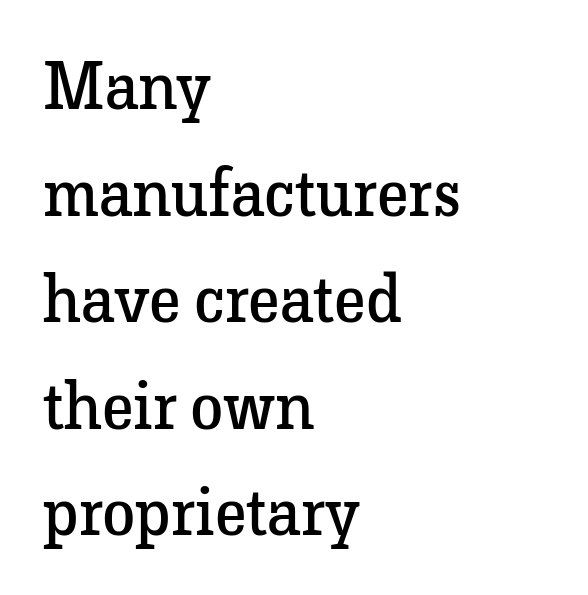
{"serif": "yes", "italic": "no", "bold": "no", "weight": "regular", "width": "normal", "stroke_contrast": "low", "x_height": "medium", "monospaced": "no", "underline": "no", "align": "left", "line_spacing": "normal", "line_spacing_ratio": 1.59, "letter_spacing": "normal", "letter_spacing_em": 0.0, "glyph_px": 67}
